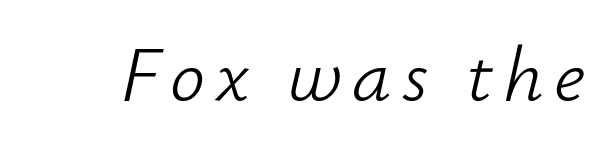
The image shows 78 px light type, italic (leaning right); set not underlined; low stroke contrast and a small x-height.
